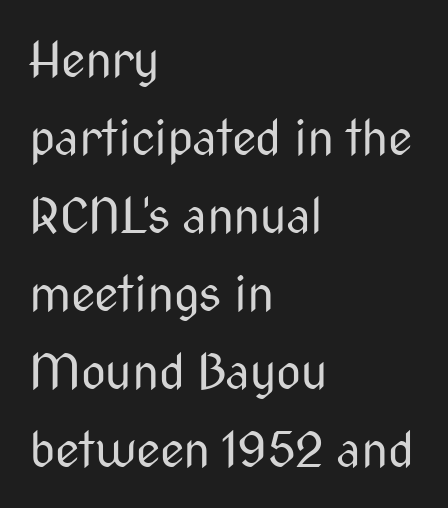
{"serif": "no", "italic": "no", "bold": "no", "weight": "regular", "width": "condensed", "stroke_contrast": "medium", "x_height": "medium", "monospaced": "no", "underline": "no", "align": "left", "line_spacing": "normal", "line_spacing_ratio": 1.59, "letter_spacing": "normal", "letter_spacing_em": 0.0, "glyph_px": 49}
